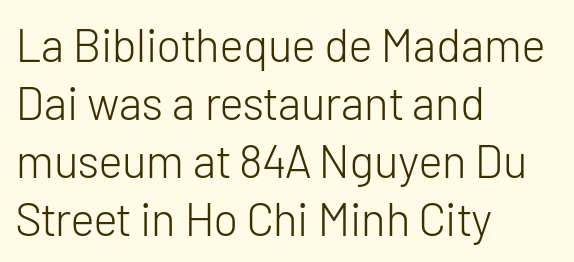
The passage shown is not bold in any degree. Examine the stroke ends and you'll find no serifs. The ragged edge is on the right, which tells us the setting is flush left. Rows of type keep a routine distance in the vertical direction. The string is rendered with underlining switched off.
